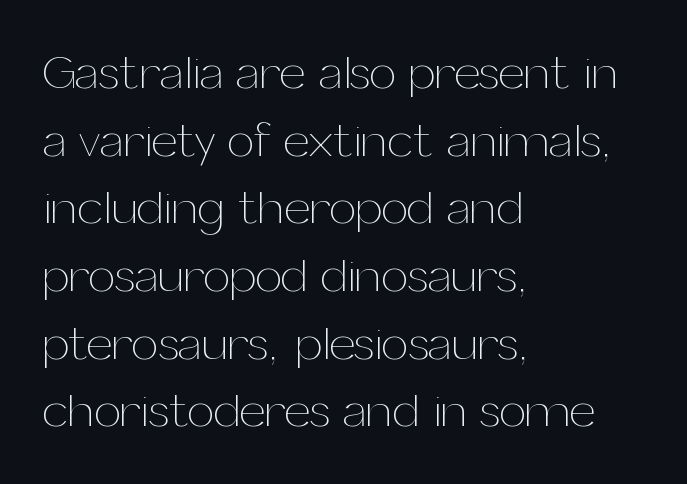
A student would call this left alignment; a typographer would say flush left, rag right. Glyph-to-glyph distance matches everyday printed text. The block of text has a typical density, with ordinary space between rows. The space directly below the letters is spotless.
